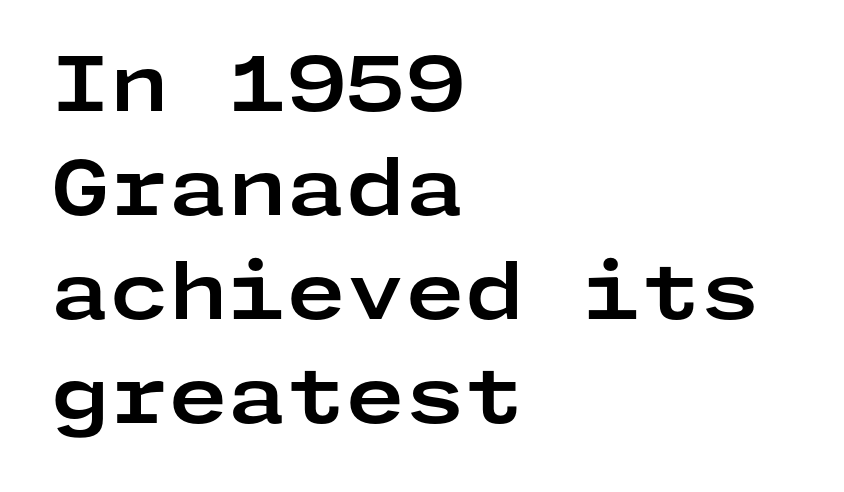
{"serif": "no", "italic": "no", "bold": "yes", "weight": "bold", "width": "wide", "stroke_contrast": "low", "x_height": "medium", "underline": "no", "align": "left", "line_spacing": "normal", "line_spacing_ratio": 1.37, "letter_spacing": "normal", "letter_spacing_em": 0.0, "glyph_px": 76}
